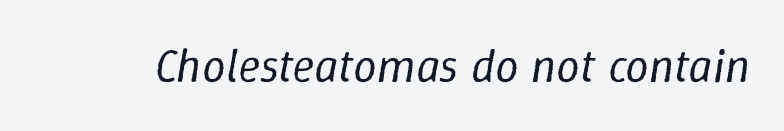
Q: Is the text bold? A: No.
Q: Is the text italic (slanted)? A: Yes, it leans right by about 9 degrees.
Q: Is the text underlined? A: No.
Q: Is the spacing between letters normal or unusually wide? A: Normal.
Q: Width (condensed, normal, or wide)? A: Normal.
Q: Stroke contrast? A: Low.
Q: x-height? A: Medium.
Q: Monospaced? A: No.
